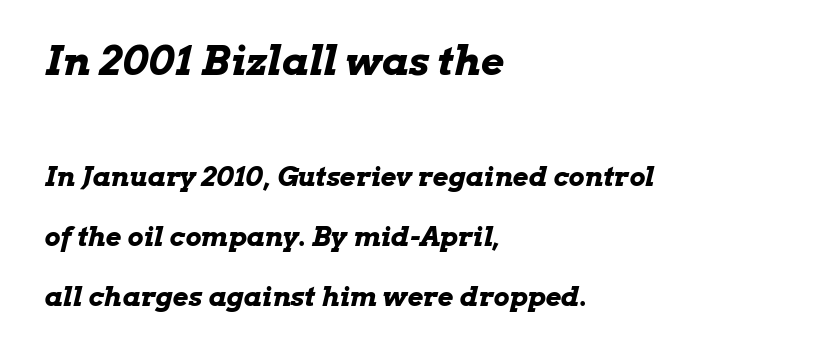
{"italic": "yes", "lean": "right", "slant_degrees": 13, "bold": "yes", "weight": "bold", "width": "wide", "stroke_contrast": "low", "x_height": "medium", "monospaced": "no", "underline": "no", "align": "left", "line_spacing": "loose", "line_spacing_ratio": 2.22, "letter_spacing": "normal", "letter_spacing_em": 0.0, "larger_block": "first", "size_ratio": 1.48, "glyph_px": 40}
